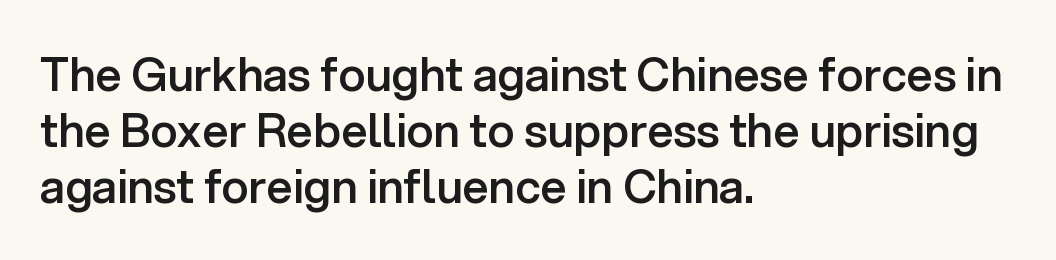
Q: Is the text bold? A: Semi-bold.
Q: Is the text italic (slanted)? A: No, it is upright.
Q: Is the typeface a serif or a sans-serif typeface? A: Sans-serif.
Q: Is the text underlined? A: No.
Q: How is the paragraph aligned? A: Left-aligned.
Q: Is the spacing between letters normal or unusually wide? A: Normal.
Q: Width (condensed, normal, or wide)? A: Normal.
Q: Stroke contrast? A: Low.
Q: x-height? A: Medium.
Q: Monospaced? A: No.
